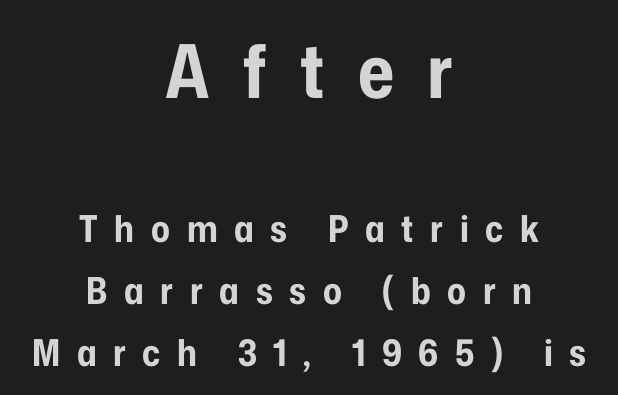
{"serif": "no", "italic": "no", "bold": "yes", "weight": "bold", "width": "condensed", "stroke_contrast": "low", "x_height": "medium", "monospaced": "no", "underline": "no", "align": "center", "line_spacing": "normal", "line_spacing_ratio": 1.68, "letter_spacing": "wide", "letter_spacing_em": 0.45, "larger_block": "first", "size_ratio": 2.0, "glyph_px": 74}
